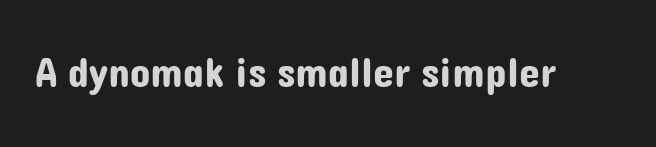
Q: Is the text italic (slanted)? A: No, it is upright.
Q: Is the typeface a serif or a sans-serif typeface? A: Sans-serif.
Q: Is the text underlined? A: No.
Q: Is the spacing between letters normal or unusually wide? A: Normal.
Q: Width (condensed, normal, or wide)? A: Normal.
Q: Stroke contrast? A: Low.
Q: x-height? A: Medium.
Q: Monospaced? A: No.
